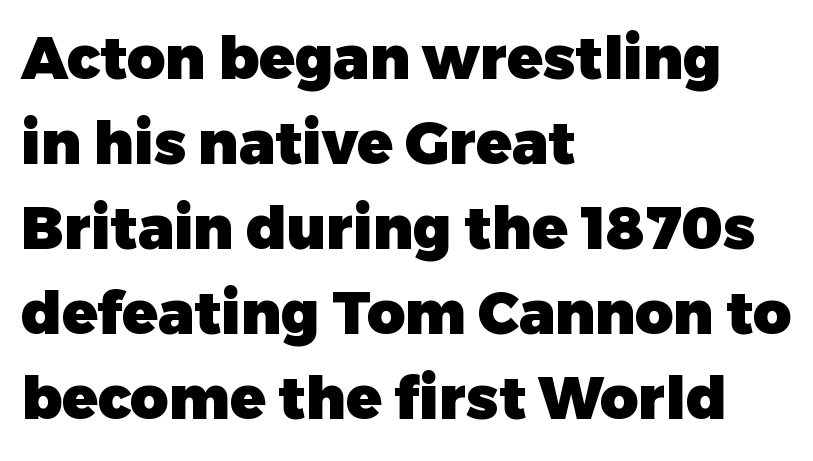
The image shows 59 px heavy sans-serif type, upright; set left-aligned, normal line spacing (1.44x), normal letter spacing, not underlined; low stroke contrast and a medium x-height.
